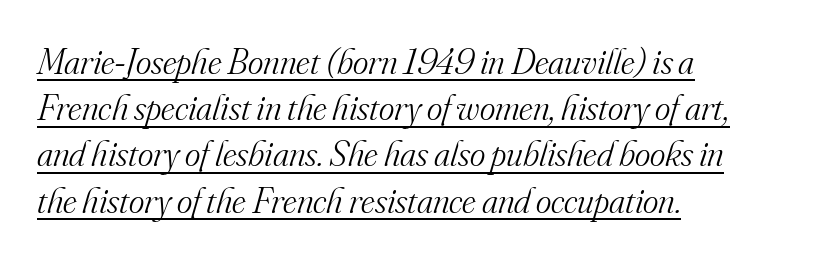
The image shows 37 px light serif type, italic (leaning right); set left-aligned, normal line spacing (1.25x), normal letter spacing, underlined; medium stroke contrast and a small x-height.
